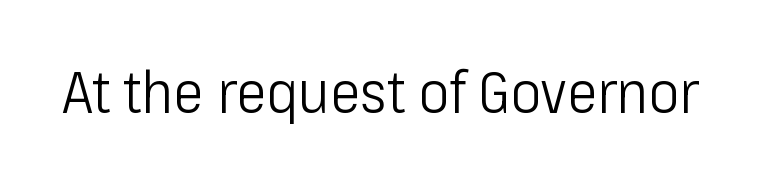
The image shows 58 px light, condensed sans-serif type, upright; set normal letter spacing, not underlined; low stroke contrast and a medium x-height.
